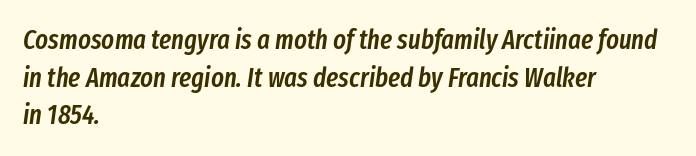
Caption: semibold face, moderately heavy strokes. The setting favours the left margin, as ordinary paragraphs usually do. Look at the tracking — it's just the regular setting, nothing added. This is oblique type, the kind used for emphasis or titles. Rule under the text: the space is simply empty.
